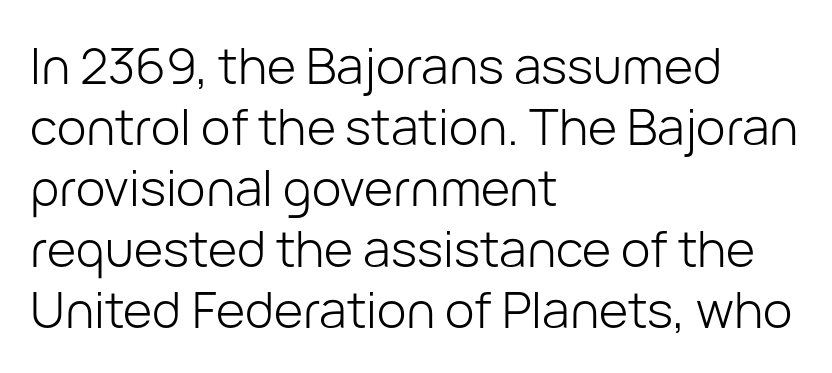
The image shows 50 px light sans-serif type, upright; set left-aligned, line spacing 1.22x, normal letter spacing, not underlined; low stroke contrast and a medium x-height.
